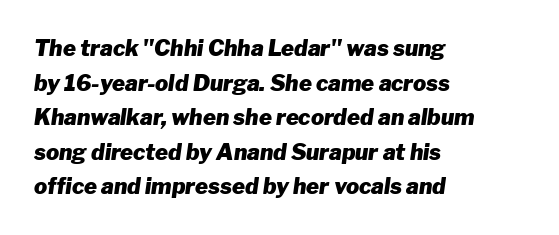
{"italic": "yes", "lean": "right", "slant_degrees": 8, "bold": "yes", "underline": "no", "align": "left", "line_spacing": "normal", "line_spacing_ratio": 1.57, "letter_spacing": "normal", "letter_spacing_em": 0.0, "glyph_px": 22}
